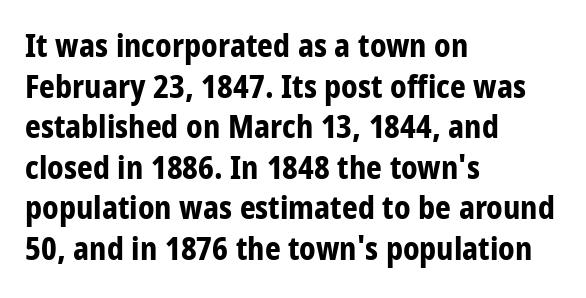
The image shows 31 px bold, condensed sans-serif type, upright; set left-aligned, normal line spacing (1.31x), normal letter spacing, not underlined; low stroke contrast and a large x-height.
